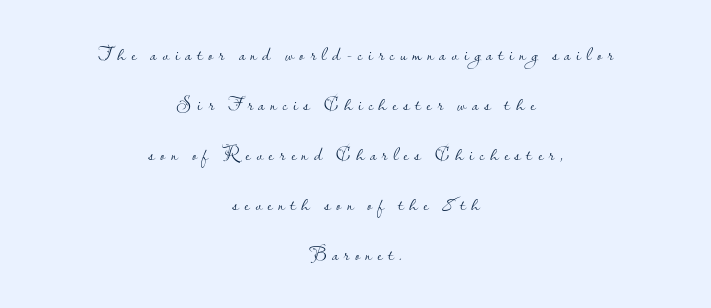
{"bold": "no", "underline": "no", "align": "center", "line_spacing": "loose", "line_spacing_ratio": 2.5, "letter_spacing": "wide", "letter_spacing_em": 0.28, "glyph_px": 20}
